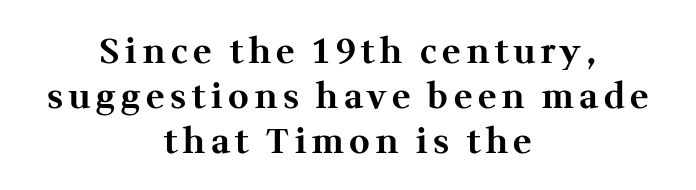
{"serif": "yes", "italic": "no", "bold": "yes", "weight": "bold", "width": "normal", "stroke_contrast": "medium", "x_height": "medium", "monospaced": "no", "underline": "no", "align": "center", "line_spacing": "normal", "line_spacing_ratio": 1.28, "glyph_px": 35}
